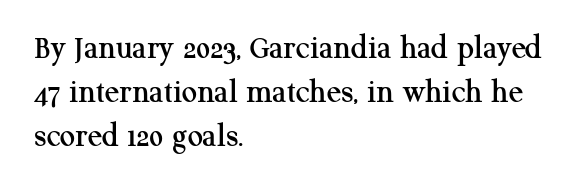
The image shows 34 px serif type, upright; set left-aligned, normal line spacing (1.3x), normal letter spacing, not underlined; medium stroke contrast and a medium x-height.
